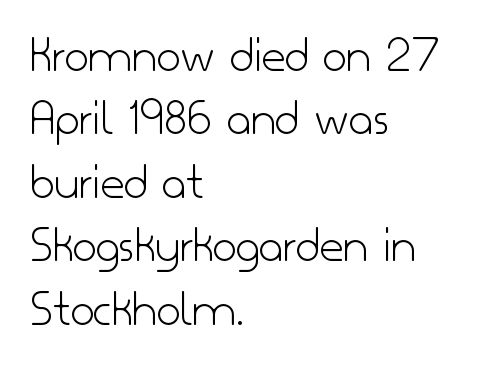
{"serif": "no", "italic": "no", "bold": "no", "weight": "light", "width": "normal", "stroke_contrast": "low", "x_height": "small", "monospaced": "no", "underline": "no", "align": "left", "line_spacing_ratio": 1.22, "letter_spacing": "normal", "letter_spacing_em": 0.0, "glyph_px": 52}
